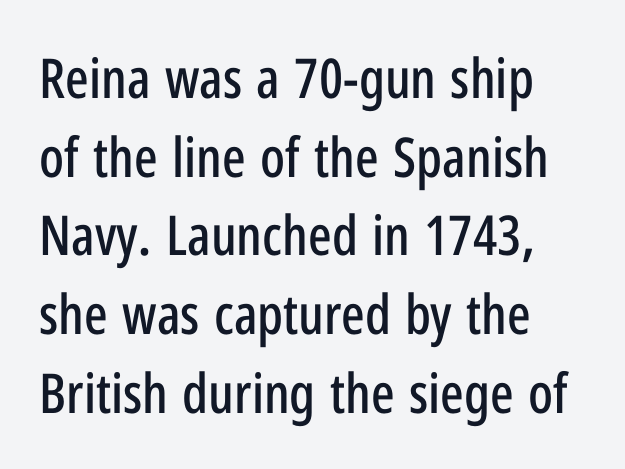
Classification — sans serif. This is roman type, the default non-slanted kind. Rows of type keep a routine distance in the vertical direction. A clean baseline with only descenders dipping below it. This sample has the flowing, uneven cadence of proportional lettering.
